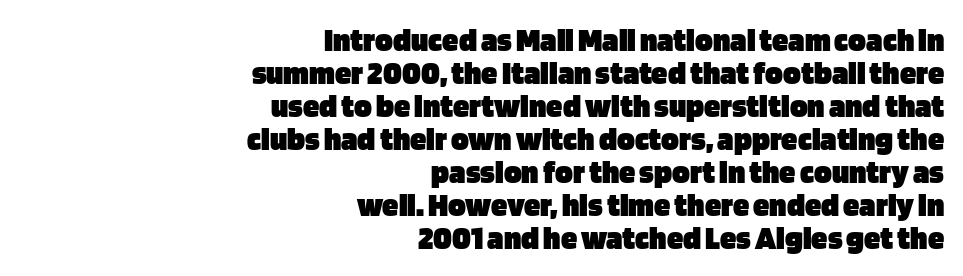
Q: Is the text bold? A: Yes.
Q: Is the text italic (slanted)? A: No, it is upright.
Q: Is the typeface a serif or a sans-serif typeface? A: Sans-serif.
Q: Is the text underlined? A: No.
Q: How is the paragraph aligned? A: Right-aligned.
Q: Is the spacing between letters normal or unusually wide? A: Normal.
Q: Is the spacing between lines tight, normal or loose? A: Tight.
Q: Width (condensed, normal, or wide)? A: Normal.
Q: Stroke contrast? A: Low.
Q: x-height? A: Large.
Q: Monospaced? A: No.
